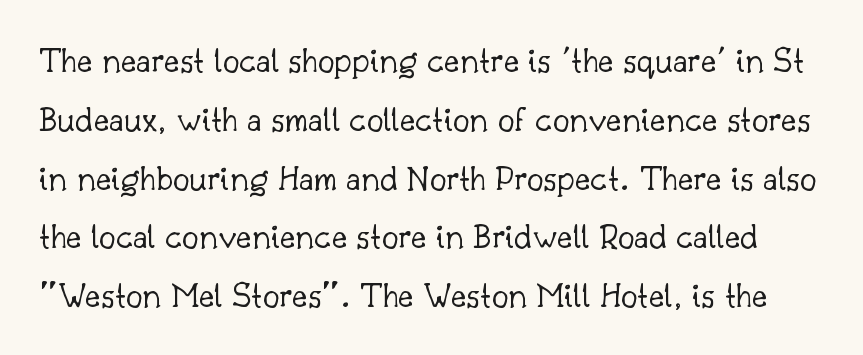
Q: Is the text bold? A: No.
Q: Is the text italic (slanted)? A: No, it is upright.
Q: Is the text underlined? A: No.
Q: Is the spacing between letters normal or unusually wide? A: Normal.
Q: Is the spacing between lines tight, normal or loose? A: Normal.
Q: Width (condensed, normal, or wide)? A: Normal.
Q: Stroke contrast? A: Low.
Q: x-height? A: Small.
Q: Monospaced? A: No.
